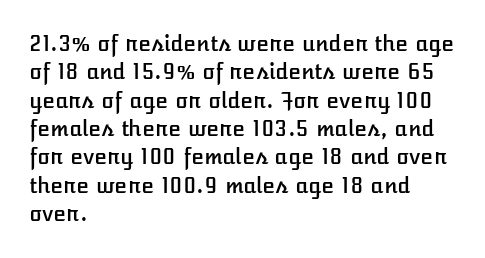
Posture: upright roman. The foot of each line stays bare and open. The passage shown stacks its lines at a standard gap. Alignment: flush left. The horizontal fit of the characters is conventional and even.
